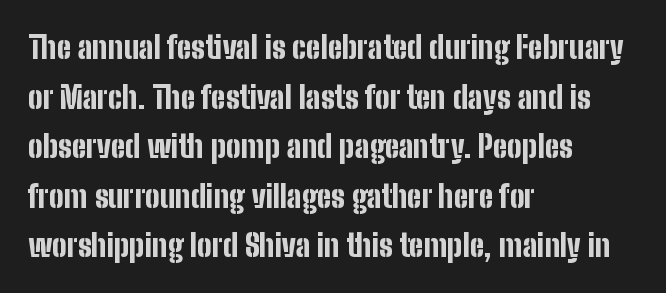
Look at the bottom of the vertical strokes: they stop flat, with no serifs. No italicization has been applied; the sample stays upright. A student would call this left alignment; a typographer would say flush left, rag right. Line spacing here is normal. Decoration check: the copy has no underline.
